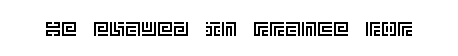
Q: Is the text italic (slanted)? A: No, it is upright.
Q: Is the text underlined? A: No.
Q: Is the spacing between letters normal or unusually wide? A: Normal.
